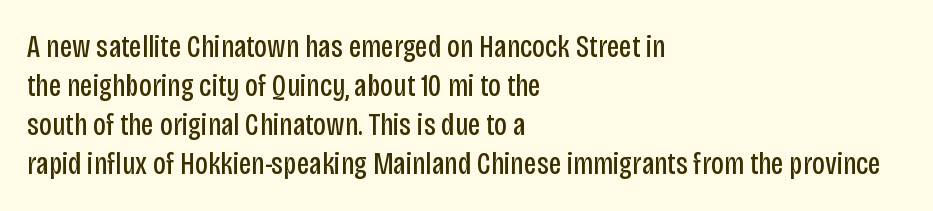
Classification — sans serif. Posture: straight, roman, zero tilt. Think of a printed novel: that variable character pitch is what you see here. A clean baseline with only descenders dipping below it. The passage is arranged the way most books set body copy — flush left.
